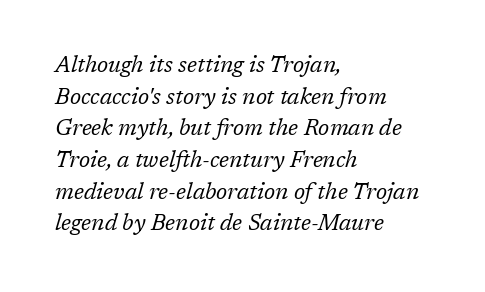
{"italic": "yes", "lean": "right", "slant_degrees": 17, "bold": "no", "underline": "no", "align": "left", "line_spacing": "normal", "line_spacing_ratio": 1.44, "letter_spacing": "normal", "letter_spacing_em": 0.0, "glyph_px": 22}
